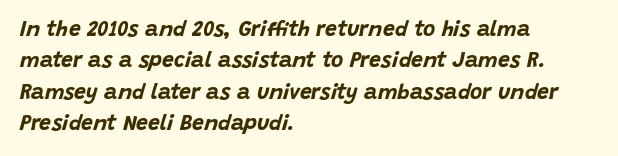
{"italic": "yes", "lean": "right", "slant_degrees": 15, "bold": "yes", "underline": "no", "align": "left", "line_spacing": "normal", "line_spacing_ratio": 1.49, "letter_spacing": "normal", "letter_spacing_em": 0.0, "glyph_px": 21}
